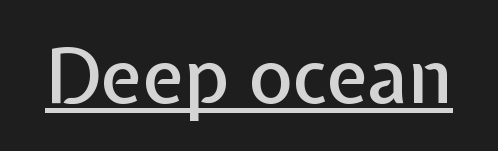
{"serif": "no", "italic": "no", "width": "normal", "stroke_contrast": "low", "x_height": "medium", "monospaced": "no", "underline": "yes", "letter_spacing": "normal", "letter_spacing_em": 0.0, "glyph_px": 76}
